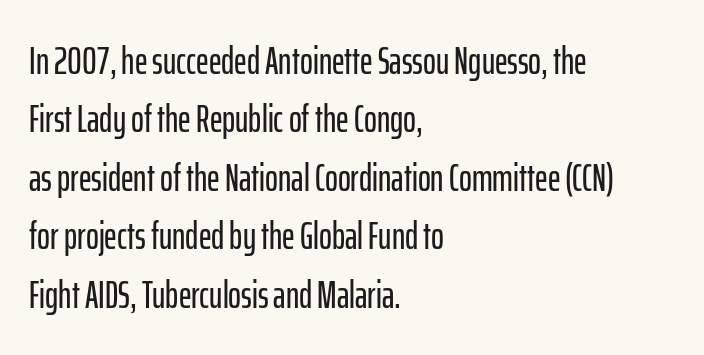
The designer went with a sans here, leaving each stem footless. The lines in this sample share a left origin and differ only in where they stop. A normal amount of white space separates one row of letters from the next. Descenders are the only things crossing below the line. Characters follow at the spacing the type designer built in. This sample has the flowing, uneven cadence of proportional lettering.
